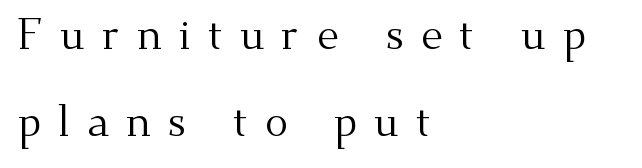
The image shows 43 px regular-weight serif type, upright; set left-aligned, loose line spacing (2.03x), unusually wide letter spacing (+0.39 em), not underlined; medium stroke contrast and a small x-height.
